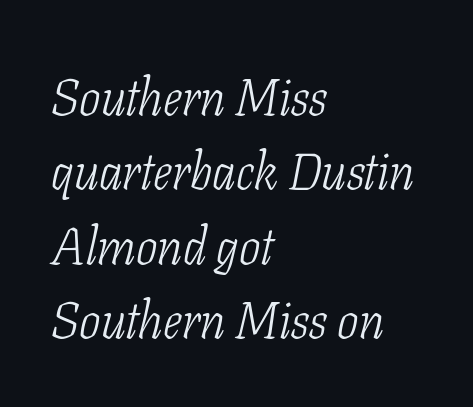
Q: Is the text bold? A: No.
Q: Is the text italic (slanted)? A: Yes, it leans right by about 11 degrees.
Q: Is the typeface a serif or a sans-serif typeface? A: Serif.
Q: Is the text underlined? A: No.
Q: How is the paragraph aligned? A: Left-aligned.
Q: Is the spacing between letters normal or unusually wide? A: Normal.
Q: Is the spacing between lines tight, normal or loose? A: Normal.
Q: Width (condensed, normal, or wide)? A: Condensed.
Q: Stroke contrast? A: Low.
Q: x-height? A: Medium.
Q: Monospaced? A: No.
